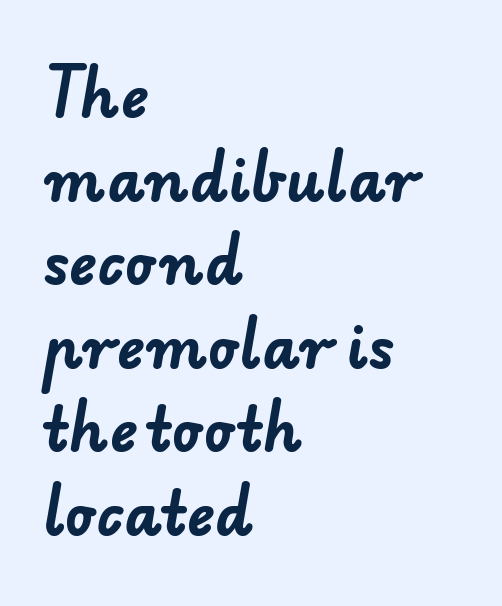
The image shows 58 px bold sans-serif type; set left-aligned, normal line spacing (1.44x), normal letter spacing, not underlined; low stroke contrast and a small x-height.
